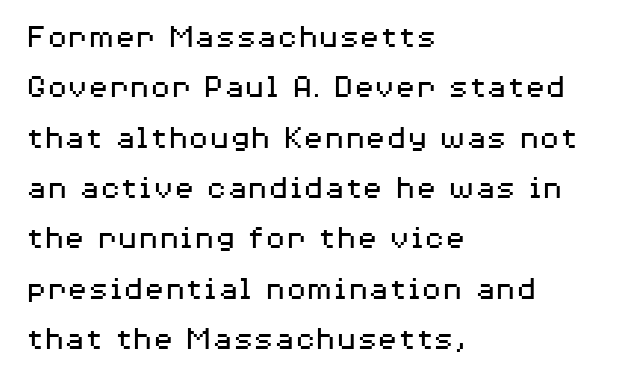
Is this a fixed-width face? No — the glyphs have proportional, varying widths. Each stroke keeps to a modest, everyday thickness or less. Compared with typical paragraphs, the rows here are spaced about the same. Each row of text sits above clean, open space. The passage is arranged the way most books set body copy — flush left.
